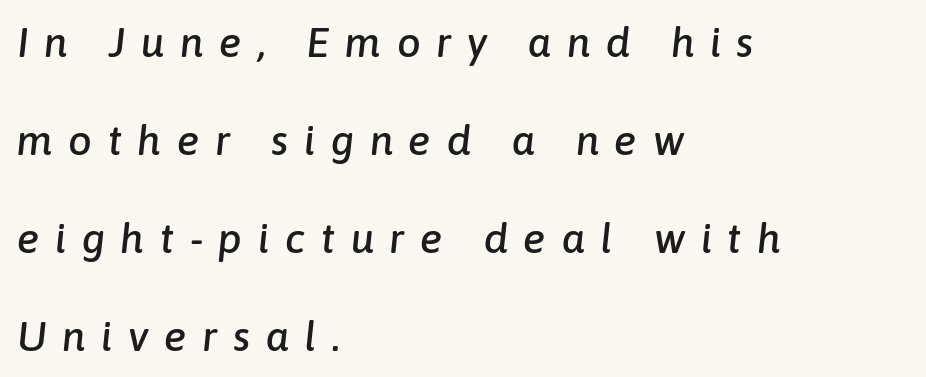
Q: Is the text italic (slanted)? A: Yes, it leans right by about 6 degrees.
Q: Is the text underlined? A: No.
Q: How is the paragraph aligned? A: Left-aligned.
Q: Is the spacing between letters normal or unusually wide? A: Unusually wide.
Q: Is the spacing between lines tight, normal or loose? A: Loose.
Q: Width (condensed, normal, or wide)? A: Normal.
Q: Stroke contrast? A: Low.
Q: x-height? A: Medium.
Q: Monospaced? A: No.
